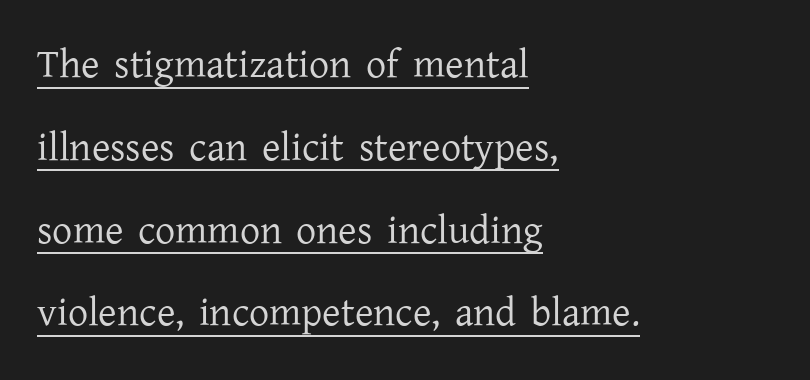
Look at the bottom of the vertical strokes: they flare into serifs here. Summary of weight: not heavy and not bold. This rendering uses left alignment, leaving the right contour irregular. Vertically, the passage feels expansive, rows floating well apart. Think of a printed novel: that variable character pitch is what you see here.
